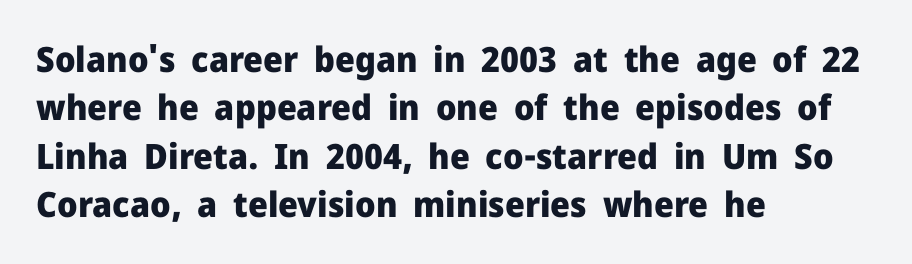
Every stem runs plumb, perpendicular to the baseline. Varying glyph widths throughout — classic text-font behaviour. Baseline-to-baseline distance is the conventional proportion of letter height. The face used here has the dense, thick strokes of a bold. The type is set solid horizontally, with unmodified tracking. Each letter's strokes conclude bluntly, with no projecting serifs.
